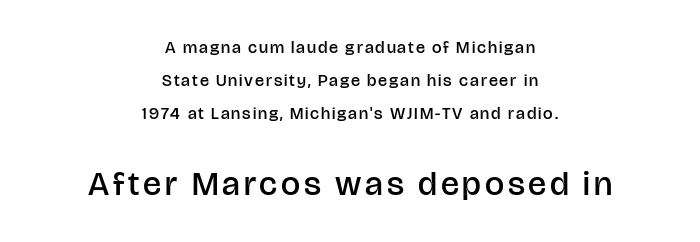
The designer gave the closing block more size than the opening block. In terms of weight, the rendering is demibold, just under bold. Does the lettering tilt? It doesn't — this is upright. The passage shown is typed in a proportional face where columns would drift. This block would shrink considerably if given ordinary leading; it's expanded now. Descender tails drop into unmarked territory.
